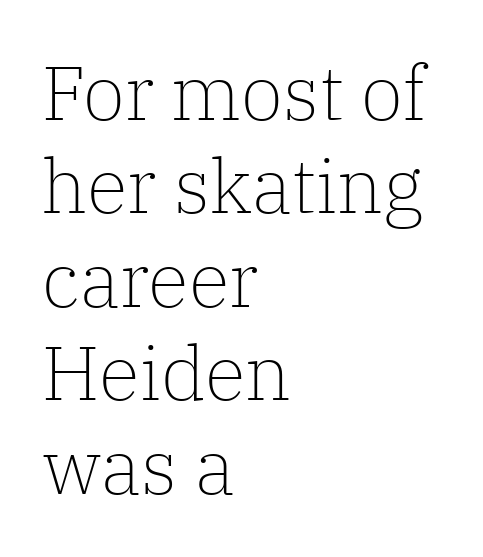
Q: Is the text bold? A: No.
Q: Is the text italic (slanted)? A: No, it is upright.
Q: Is the typeface a serif or a sans-serif typeface? A: Serif.
Q: Is the text underlined? A: No.
Q: How is the paragraph aligned? A: Left-aligned.
Q: Is the spacing between letters normal or unusually wide? A: Normal.
Q: Width (condensed, normal, or wide)? A: Normal.
Q: Stroke contrast? A: Low.
Q: x-height? A: Medium.
Q: Monospaced? A: No.
